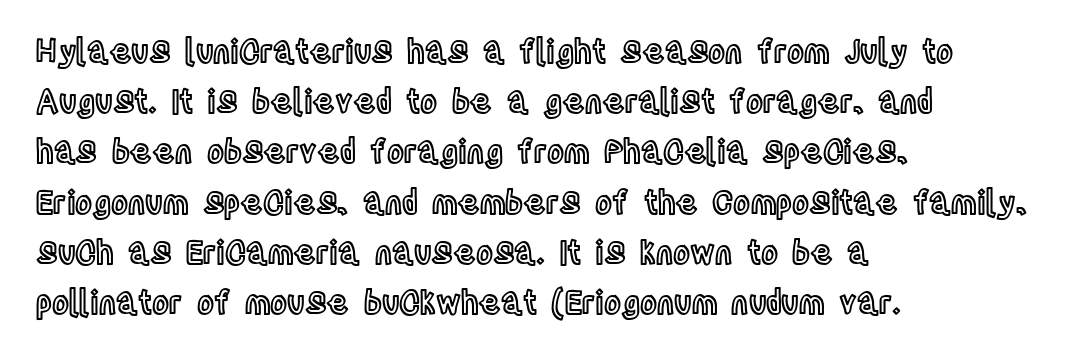
{"italic": "no", "width": "condensed", "x_height": "large", "monospaced": "no", "underline": "no", "align": "left", "line_spacing": "normal", "line_spacing_ratio": 1.57, "letter_spacing": "normal", "letter_spacing_em": 0.0, "glyph_px": 32}
